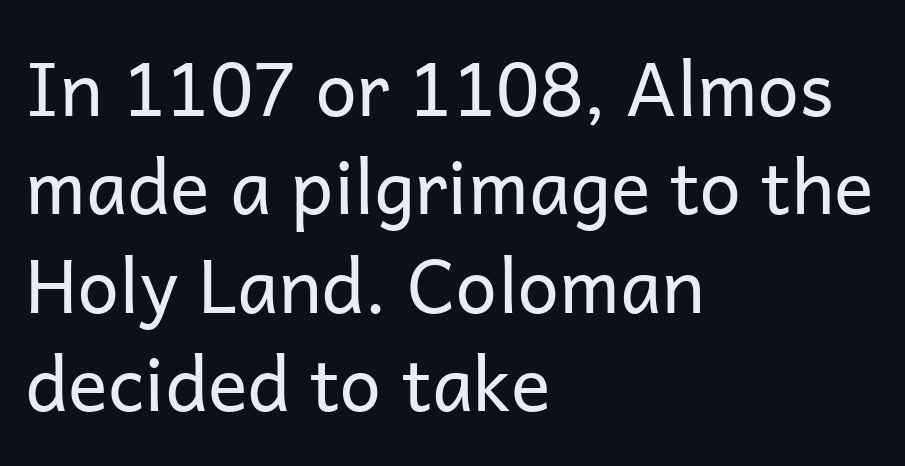
Q: Is the text bold? A: No.
Q: Is the text italic (slanted)? A: No, it is upright.
Q: Is the typeface a serif or a sans-serif typeface? A: Sans-serif.
Q: Is the text underlined? A: No.
Q: How is the paragraph aligned? A: Left-aligned.
Q: Is the spacing between letters normal or unusually wide? A: Normal.
Q: Is the spacing between lines tight, normal or loose? A: Normal.
Q: Width (condensed, normal, or wide)? A: Normal.
Q: Stroke contrast? A: Low.
Q: x-height? A: Medium.
Q: Monospaced? A: No.
